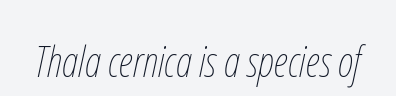
Q: Is the text bold? A: No.
Q: Is the text italic (slanted)? A: Yes, it leans right by about 12 degrees.
Q: Is the text underlined? A: No.
Q: Is the spacing between letters normal or unusually wide? A: Normal.
Q: Width (condensed, normal, or wide)? A: Condensed.
Q: Stroke contrast? A: Low.
Q: x-height? A: Medium.
Q: Monospaced? A: No.
